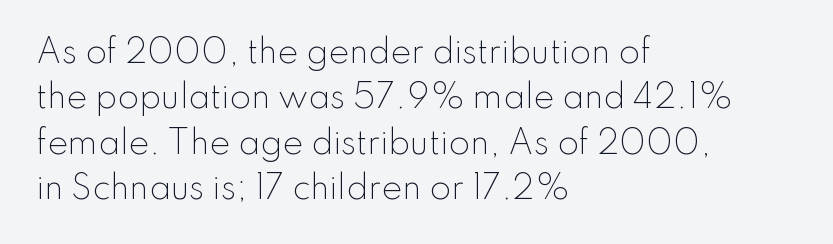
{"serif": "no", "italic": "no", "bold": "no", "weight": "light", "width": "normal", "stroke_contrast": "low", "x_height": "small", "monospaced": "no", "underline": "no", "align": "left", "line_spacing": "normal", "line_spacing_ratio": 1.46, "letter_spacing": "normal", "letter_spacing_em": 0.0, "glyph_px": 31}
